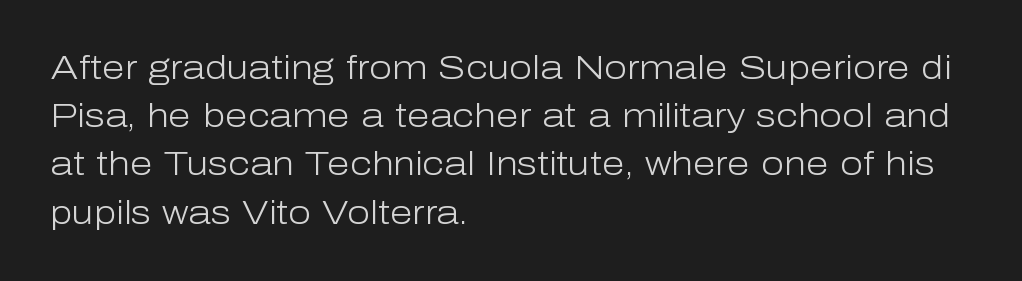
{"serif": "no", "italic": "no", "bold": "no", "weight": "light", "width": "normal", "stroke_contrast": "low", "x_height": "medium", "monospaced": "no", "underline": "no", "align": "left", "line_spacing": "normal", "line_spacing_ratio": 1.46, "letter_spacing": "normal", "letter_spacing_em": 0.0, "glyph_px": 33}
